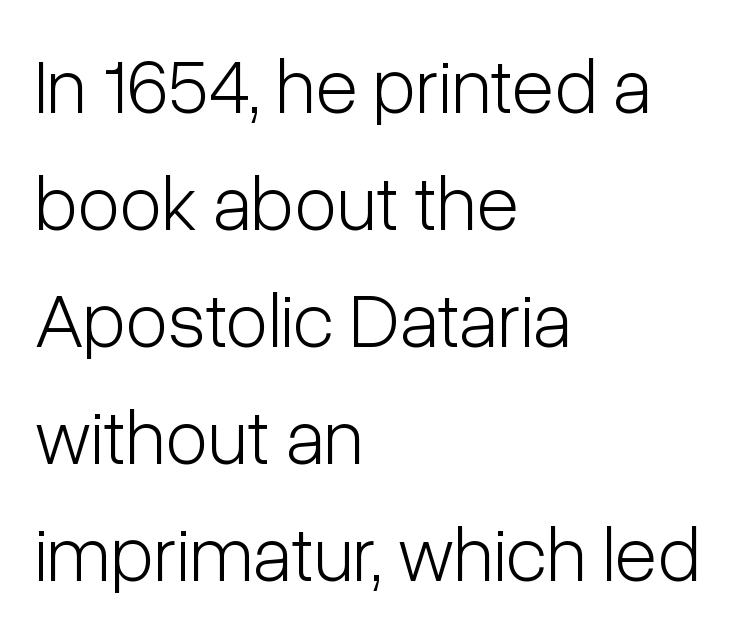
Q: Is the text bold? A: No.
Q: Is the text italic (slanted)? A: No, it is upright.
Q: Is the typeface a serif or a sans-serif typeface? A: Sans-serif.
Q: Is the text underlined? A: No.
Q: How is the paragraph aligned? A: Left-aligned.
Q: Is the spacing between letters normal or unusually wide? A: Normal.
Q: Is the spacing between lines tight, normal or loose? A: Normal.
Q: Width (condensed, normal, or wide)? A: Condensed.
Q: Stroke contrast? A: Low.
Q: x-height? A: Medium.
Q: Monospaced? A: No.
